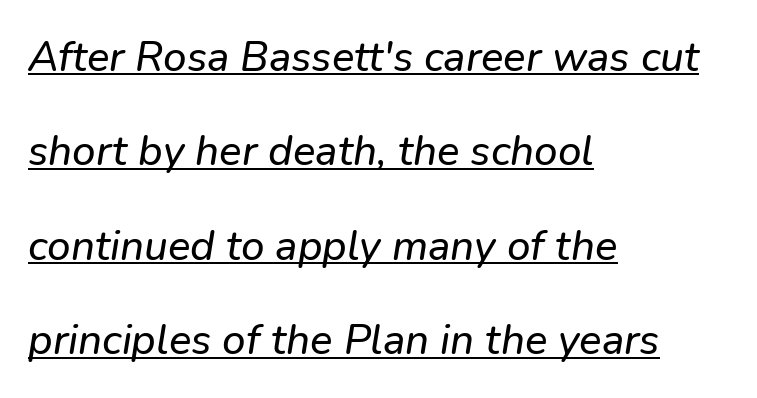
The specimen includes a rule beneath the text block's lines. The face used here is proportionally spaced, like ordinary book or web type. This is oblique type, the kind used for emphasis or titles. Vertical spacing — loose.
